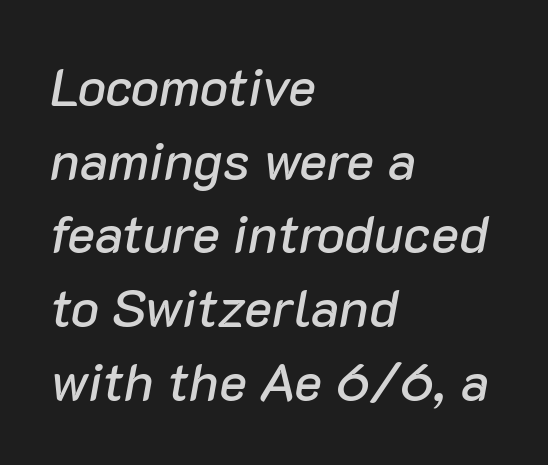
Q: Is the text italic (slanted)? A: Yes, it leans right by about 10 degrees.
Q: Is the text underlined? A: No.
Q: How is the paragraph aligned? A: Left-aligned.
Q: Is the spacing between letters normal or unusually wide? A: Normal.
Q: Is the spacing between lines tight, normal or loose? A: Normal.
Q: Width (condensed, normal, or wide)? A: Normal.
Q: Stroke contrast? A: Low.
Q: x-height? A: Medium.
Q: Monospaced? A: No.
